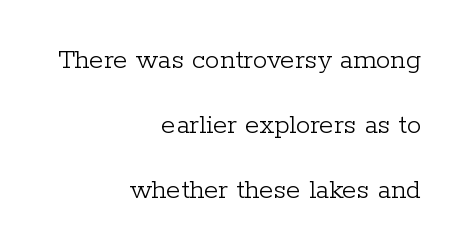
{"serif": "yes", "italic": "no", "bold": "no", "weight": "light", "width": "normal", "stroke_contrast": "low", "x_height": "medium", "monospaced": "no", "underline": "no", "align": "right", "line_spacing": "loose", "line_spacing_ratio": 2.24, "letter_spacing": "normal", "letter_spacing_em": 0.0, "glyph_px": 29}
